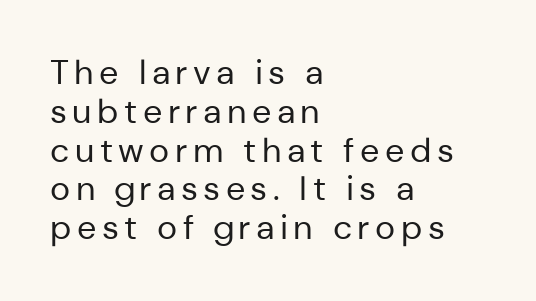
The image shows 34 px regular-weight sans-serif type, upright; set left-aligned, tight line spacing (1.14x), not underlined; low stroke contrast and a medium x-height.
